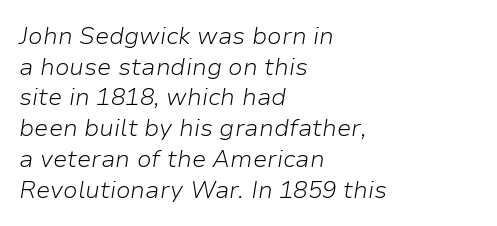
The image shows 24 px text type, italic (leaning right); set left-aligned, normal line spacing (1.28x), normal letter spacing, not underlined.
